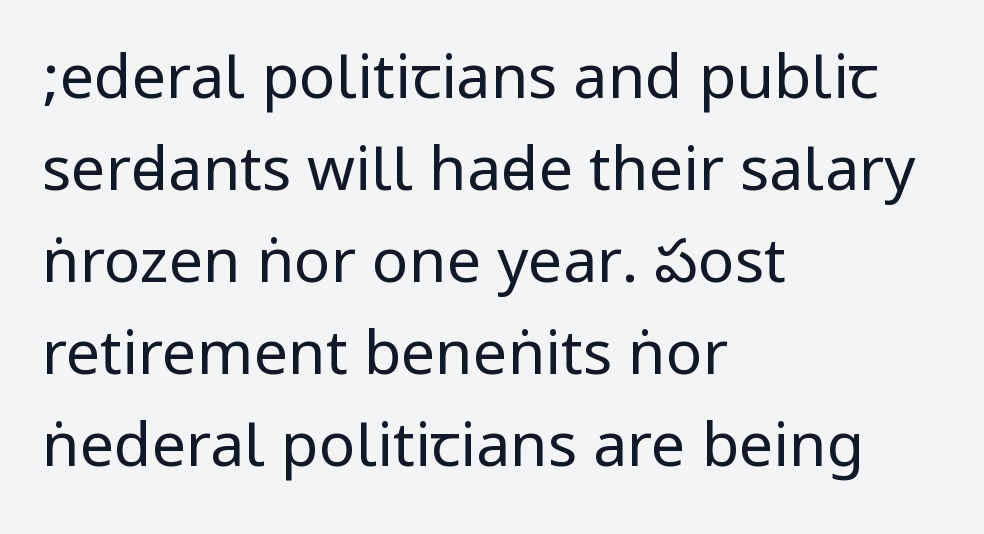
Q: Is the text bold? A: No.
Q: Is the text italic (slanted)? A: No, it is upright.
Q: Is the typeface a serif or a sans-serif typeface? A: Sans-serif.
Q: Is the text underlined? A: No.
Q: How is the paragraph aligned? A: Left-aligned.
Q: Is the spacing between letters normal or unusually wide? A: Normal.
Q: Is the spacing between lines tight, normal or loose? A: Normal.
Q: Width (condensed, normal, or wide)? A: Condensed.
Q: Stroke contrast? A: Low.
